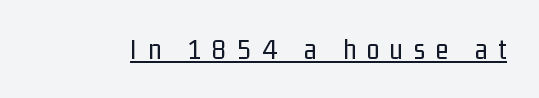
Q: Is the text bold? A: No.
Q: Is the text italic (slanted)? A: No, it is upright.
Q: Is the typeface a serif or a sans-serif typeface? A: Sans-serif.
Q: Is the text underlined? A: Yes.
Q: Is the spacing between letters normal or unusually wide? A: Unusually wide.
Q: Width (condensed, normal, or wide)? A: Condensed.
Q: Stroke contrast? A: Low.
Q: x-height? A: Medium.
Q: Monospaced? A: No.
